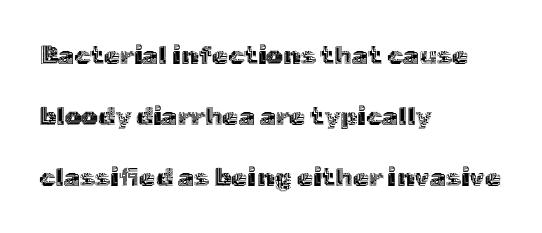
Q: Is the text italic (slanted)? A: No, it is upright.
Q: Is the text underlined? A: No.
Q: How is the paragraph aligned? A: Left-aligned.
Q: Is the spacing between letters normal or unusually wide? A: Normal.
Q: Is the spacing between lines tight, normal or loose? A: Loose.
